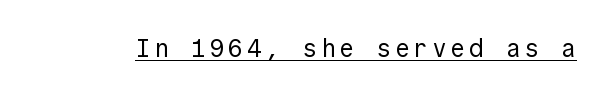
The image shows 25 px text type, upright; set underlined.
